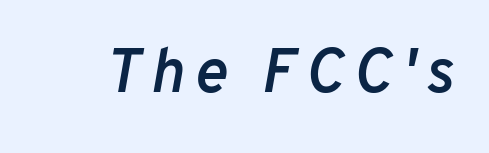
The image shows 62 px semibold type, italic (leaning right); set not underlined; low stroke contrast and a medium x-height.
